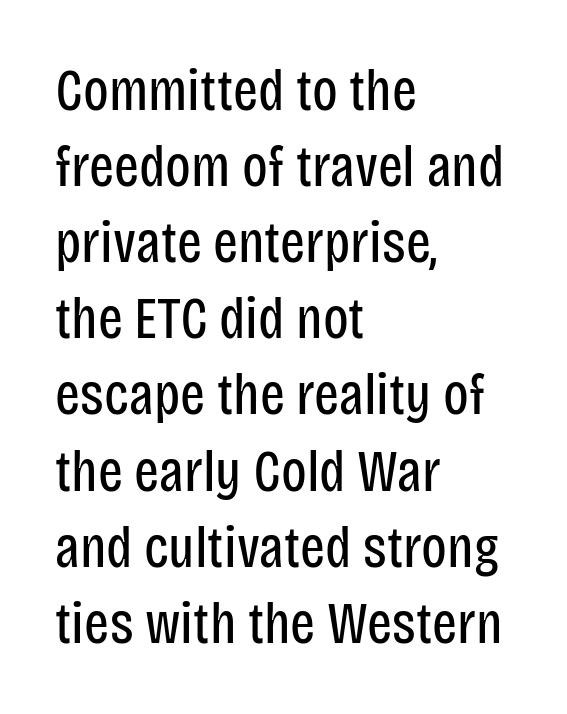
The face used here is proportionally spaced, like ordinary book or web type. The line-height multiplier appears to be the usual default. Note: no serifs on the glyphs. The setting favours the left margin, as ordinary paragraphs usually do. Vertical stems look standard width or narrower in stroke. No italicization has been applied; the sample stays upright.
